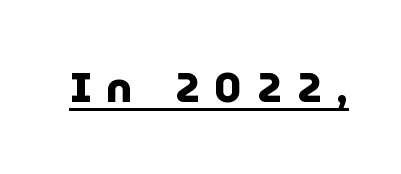
Q: Is the text bold? A: Yes.
Q: Is the text italic (slanted)? A: No, it is upright.
Q: Is the typeface a serif or a sans-serif typeface? A: Sans-serif.
Q: Is the text underlined? A: Yes.
Q: Is the spacing between letters normal or unusually wide? A: Unusually wide.
Q: Width (condensed, normal, or wide)? A: Normal.
Q: Stroke contrast? A: Low.
Q: x-height? A: Medium.
Q: Monospaced? A: No.
